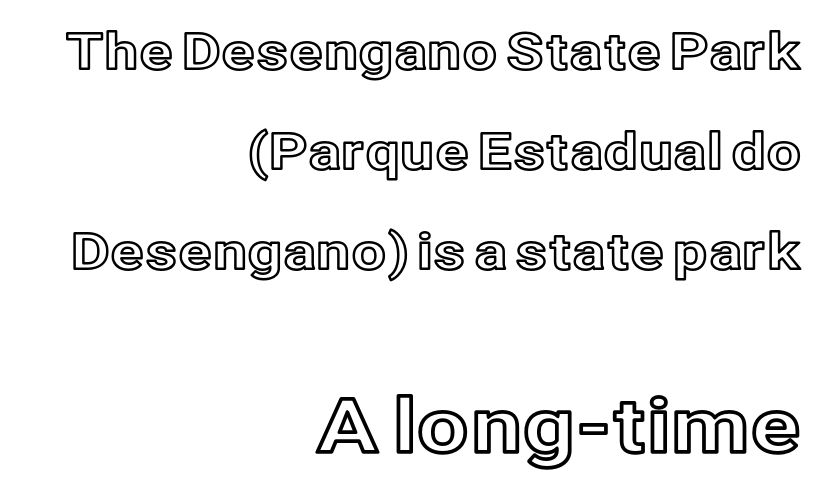
Plain, unruled lines of type. Is there much room between lines? Yes — plenty of vertical air separates them. The face used here is proportionally spaced, like ordinary book or web type. Does the bottom block carry the larger type? Yes, it does. The gaps between neighbouring characters are ordinary and unremarkable.
